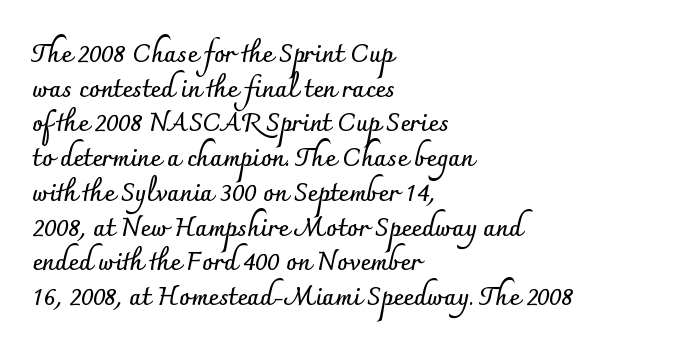
{"bold": "yes", "underline": "no", "align": "left", "line_spacing": "normal", "line_spacing_ratio": 1.39, "letter_spacing": "normal", "letter_spacing_em": 0.0, "glyph_px": 25}
